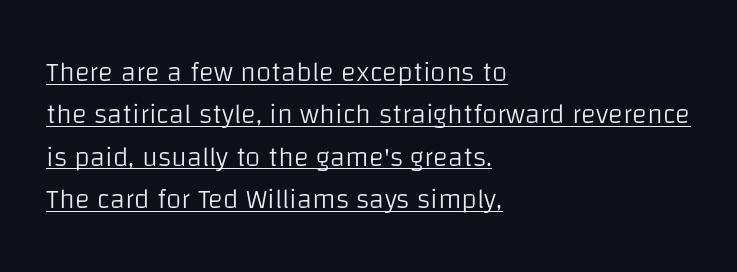
Q: Is the text bold? A: No.
Q: Is the text italic (slanted)? A: No, it is upright.
Q: Is the typeface a serif or a sans-serif typeface? A: Sans-serif.
Q: Is the text underlined? A: Yes.
Q: How is the paragraph aligned? A: Left-aligned.
Q: Is the spacing between letters normal or unusually wide? A: Normal.
Q: Is the spacing between lines tight, normal or loose? A: Normal.
Q: Width (condensed, normal, or wide)? A: Normal.
Q: Stroke contrast? A: Low.
Q: x-height? A: Large.
Q: Monospaced? A: No.
